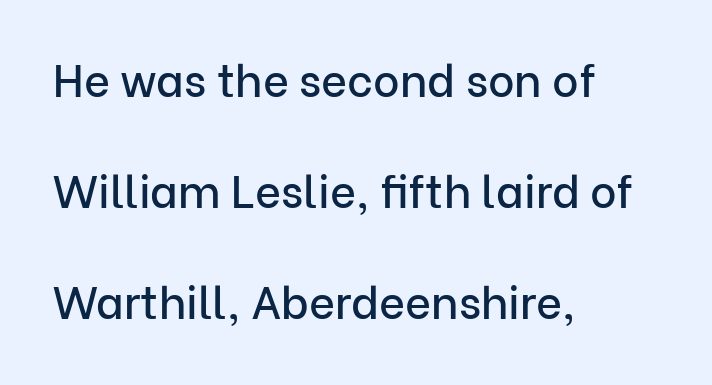
The image shows 45 px sans-serif type, upright; set left-aligned, loose line spacing (2.47x), normal letter spacing, not underlined; low stroke contrast and a medium x-height.
